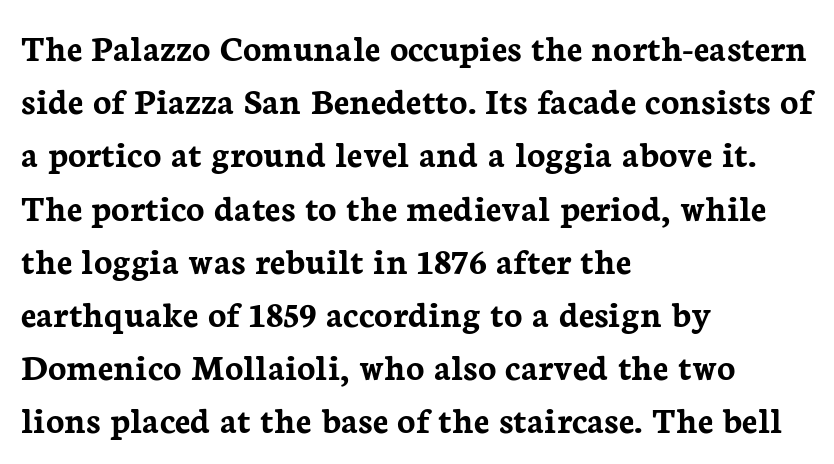
Q: Is the text bold? A: Yes.
Q: Is the text italic (slanted)? A: No, it is upright.
Q: Is the typeface a serif or a sans-serif typeface? A: Serif.
Q: Is the text underlined? A: No.
Q: How is the paragraph aligned? A: Left-aligned.
Q: Is the spacing between letters normal or unusually wide? A: Normal.
Q: Is the spacing between lines tight, normal or loose? A: Normal.
Q: Width (condensed, normal, or wide)? A: Normal.
Q: Stroke contrast? A: Low.
Q: x-height? A: Medium.
Q: Monospaced? A: No.
